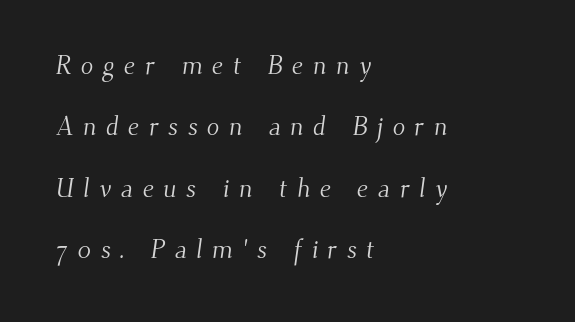
Horizontal alignment here is leftward, the default for most running prose. Vertical stems look standard width or narrower in stroke. Underlining? Definitely not there. The line-height multiplier appears high, well above default. Here the glyphs are tracked loosely, breaking word shapes into spaced letters.
